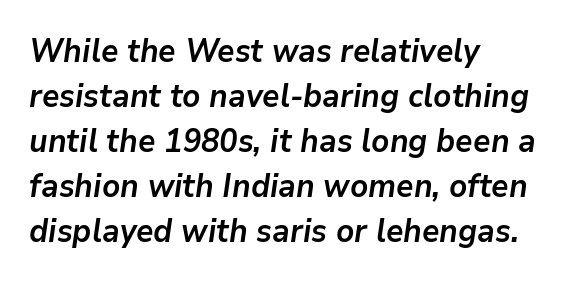
Leftover space on each line is placed entirely after the last word. Each new line begins a customary step beneath the previous one. The passage shown is emphatically bold. Lines of text with bare space underneath. Tracking here is standard; glyphs follow each other at the usual distance. The text carries the slant typical of an italic or oblique font.
